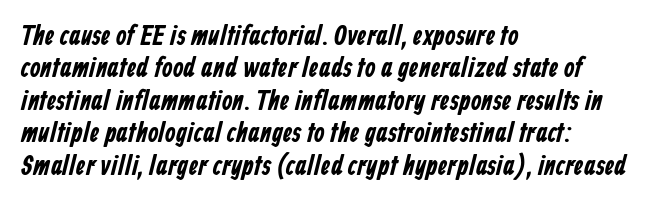
Q: Is the text underlined? A: No.
Q: How is the paragraph aligned? A: Left-aligned.
Q: Is the spacing between letters normal or unusually wide? A: Normal.
